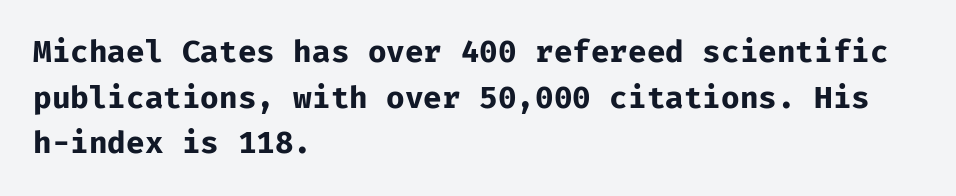
{"serif": "no", "italic": "no", "bold": "yes", "weight": "bold", "width": "normal", "stroke_contrast": "low", "x_height": "medium", "monospaced": "yes", "underline": "no", "align": "left", "line_spacing": "normal", "line_spacing_ratio": 1.47, "letter_spacing": "normal", "letter_spacing_em": 0.0, "glyph_px": 31}
